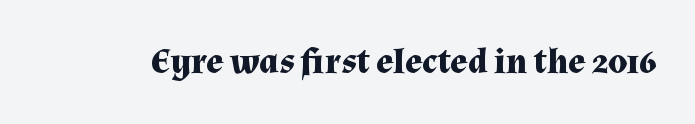
The glyphs are unaccompanied by any horizontal stroke below them. Stroke terminals: seriffed. This is roman type, the default non-slanted kind. The strokes are fattened all the way to bold. Do the characters align in a grid? No, the font is proportional. Tracking value appears to be zero — textbook default spacing.
